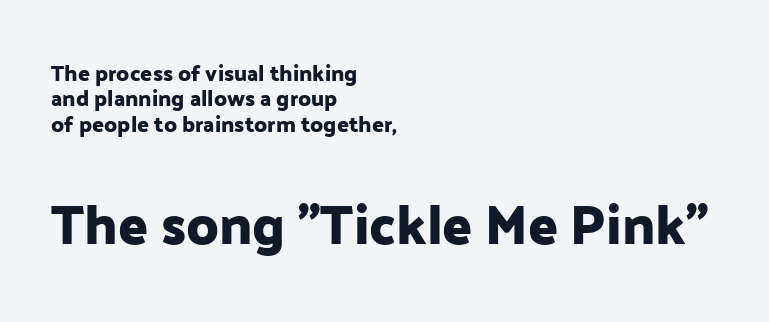
The image shows 55 px sans-serif type, upright; set left-aligned, tight line spacing (1.15x), normal letter spacing, not underlined; the second (bottom) block is 2.5x larger; low stroke contrast and a medium x-height.
